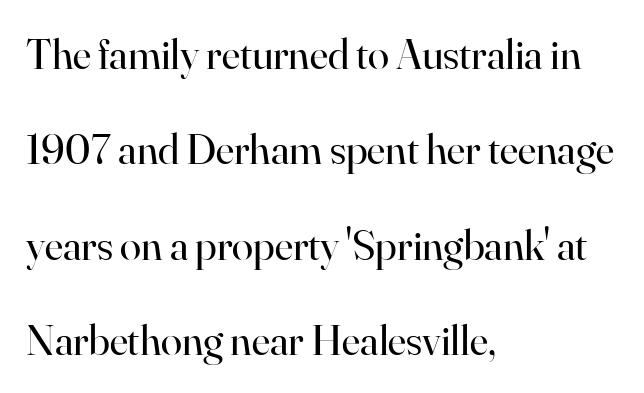
In terms of letterspacing, this is plain default setting. This rendering features lettering with no underline. The font is comparable to plain body text, perhaps lighter. Interline gaps are noticeably wide in this sample. Does the type have serifs? Yes, each stem ends in a small foot. Is there any slant? The stems are plumb.
